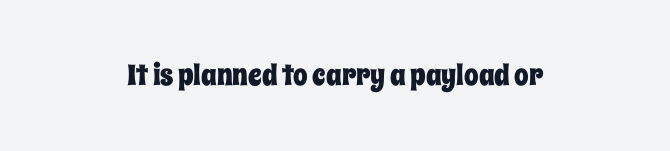
This is roman type, the default non-slanted kind. You could call the tracking neutral — neither tight nor loose. The space beneath each line is pristine and unruled. A student would call this center alignment; a typographer would say set centered. Character widths vary here, with narrow letters taking less room than wide ones.
